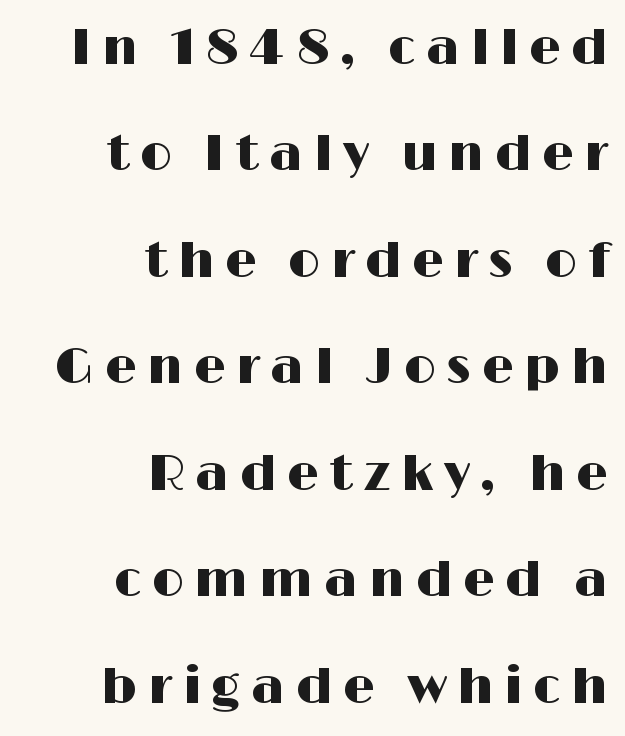
Q: Is the text italic (slanted)? A: No, it is upright.
Q: Is the typeface a serif or a sans-serif typeface? A: Sans-serif.
Q: Is the text underlined? A: No.
Q: How is the paragraph aligned? A: Right-aligned.
Q: Is the spacing between letters normal or unusually wide? A: Unusually wide.
Q: Is the spacing between lines tight, normal or loose? A: Loose.
Q: Width (condensed, normal, or wide)? A: Wide.
Q: Stroke contrast? A: High.
Q: x-height? A: Medium.
Q: Monospaced? A: No.
